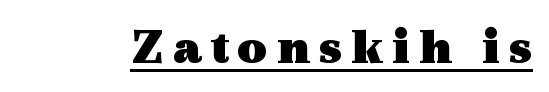
The image shows 52 px heavy, wide serif type, upright; set underlined; a medium x-height.
